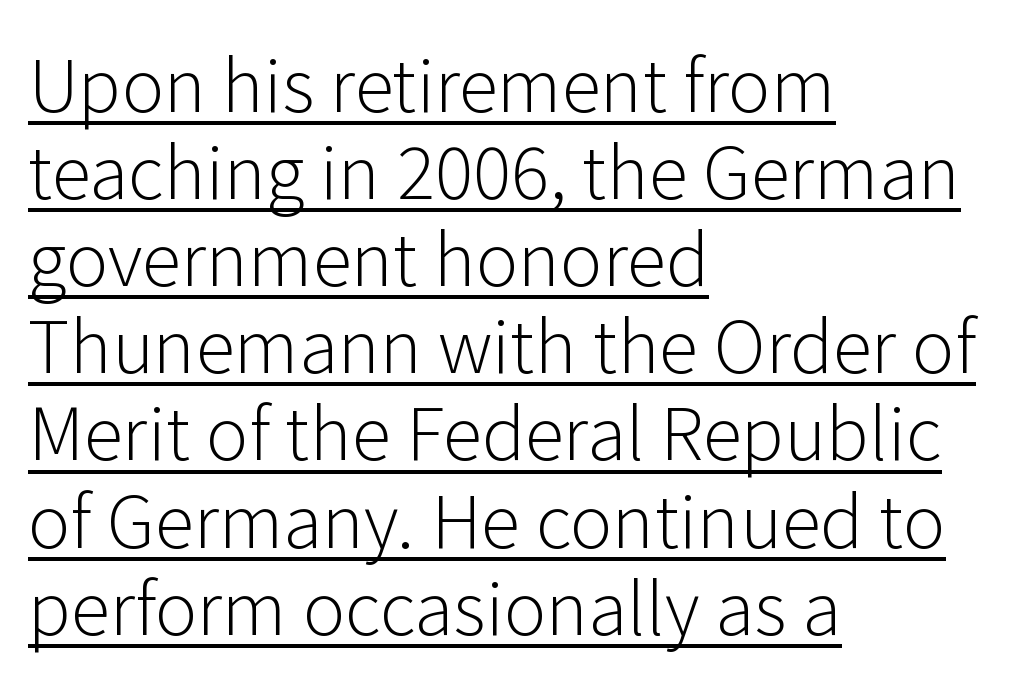
Q: Is the text bold? A: No.
Q: Is the text italic (slanted)? A: No, it is upright.
Q: Is the typeface a serif or a sans-serif typeface? A: Sans-serif.
Q: Is the text underlined? A: Yes.
Q: How is the paragraph aligned? A: Left-aligned.
Q: Is the spacing between letters normal or unusually wide? A: Normal.
Q: Width (condensed, normal, or wide)? A: Normal.
Q: Stroke contrast? A: Low.
Q: x-height? A: Medium.
Q: Monospaced? A: No.
